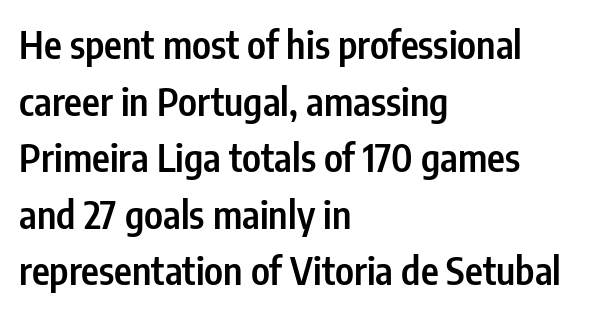
The image shows 38 px semibold, condensed sans-serif type, upright; set left-aligned, normal line spacing (1.49x), normal letter spacing, not underlined; low stroke contrast and a medium x-height.
